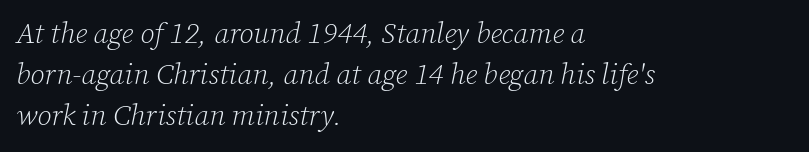
{"serif": "yes", "italic": "yes", "lean": "right", "slant_degrees": 12, "bold": "no", "weight": "light", "width": "normal", "stroke_contrast": "low", "x_height": "medium", "monospaced": "no", "underline": "no", "align": "left", "line_spacing": "normal", "line_spacing_ratio": 1.42, "letter_spacing": "normal", "letter_spacing_em": 0.0, "glyph_px": 29}
